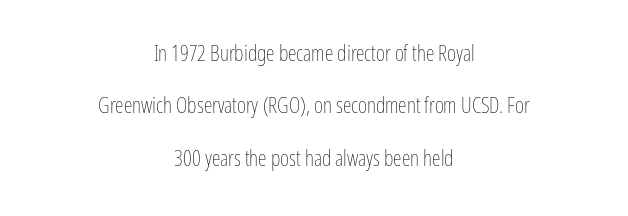
Each line is balanced around a shared central axis. Stroke thickness stays within the range of a standard reading face or lighter. Letters rest on an invisible, unmarked baseline. Is there any slant? The stems are plumb. Is there much room between lines? Yes — plenty of vertical air separates them. You could call the tracking neutral — neither tight nor loose.
